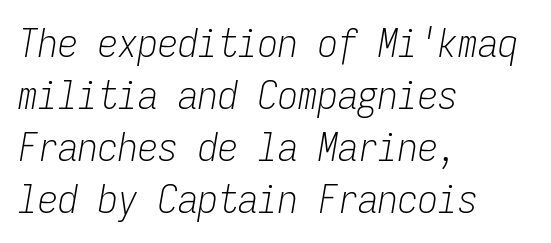
The image shows 40 px light, condensed type, italic (leaning right), monospaced; set left-aligned, normal line spacing (1.3x), normal letter spacing, not underlined; low stroke contrast and a medium x-height.
